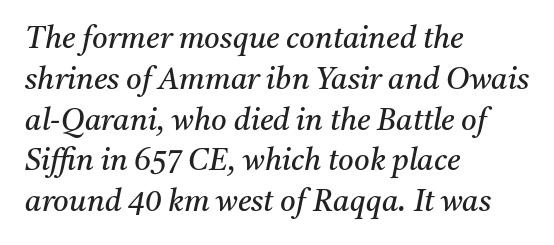
{"serif": "yes", "italic": "yes", "lean": "right", "slant_degrees": 11, "bold": "no", "weight": "regular", "width": "normal", "stroke_contrast": "medium", "x_height": "medium", "monospaced": "no", "underline": "no", "align": "left", "line_spacing": "normal", "line_spacing_ratio": 1.36, "letter_spacing": "normal", "letter_spacing_em": 0.0, "glyph_px": 30}
